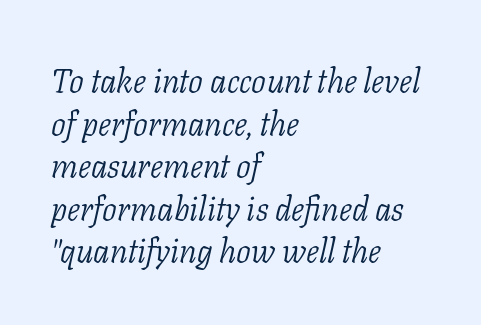
The image shows 33 px light serif type, italic (leaning right); set left-aligned, normal line spacing (1.29x), normal letter spacing, not underlined; low stroke contrast and a medium x-height.
